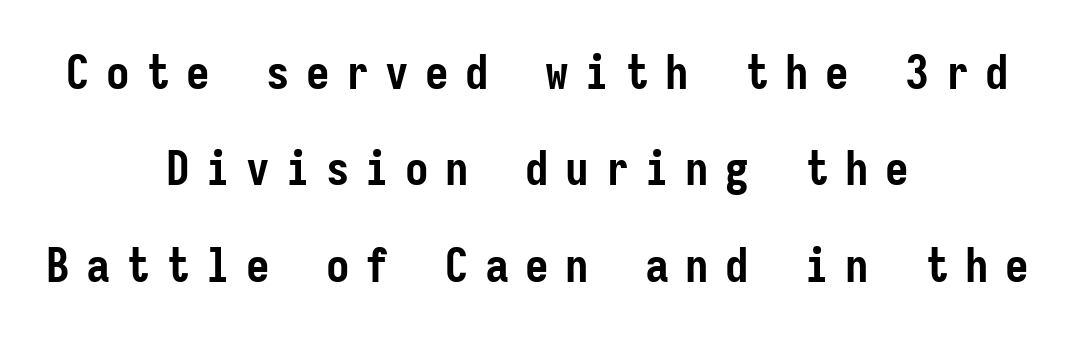
The image shows 47 px semibold, condensed sans-serif type, upright, monospaced; set centered, loose line spacing (2.05x), unusually wide letter spacing (+0.35 em), not underlined; low stroke contrast and a medium x-height.
